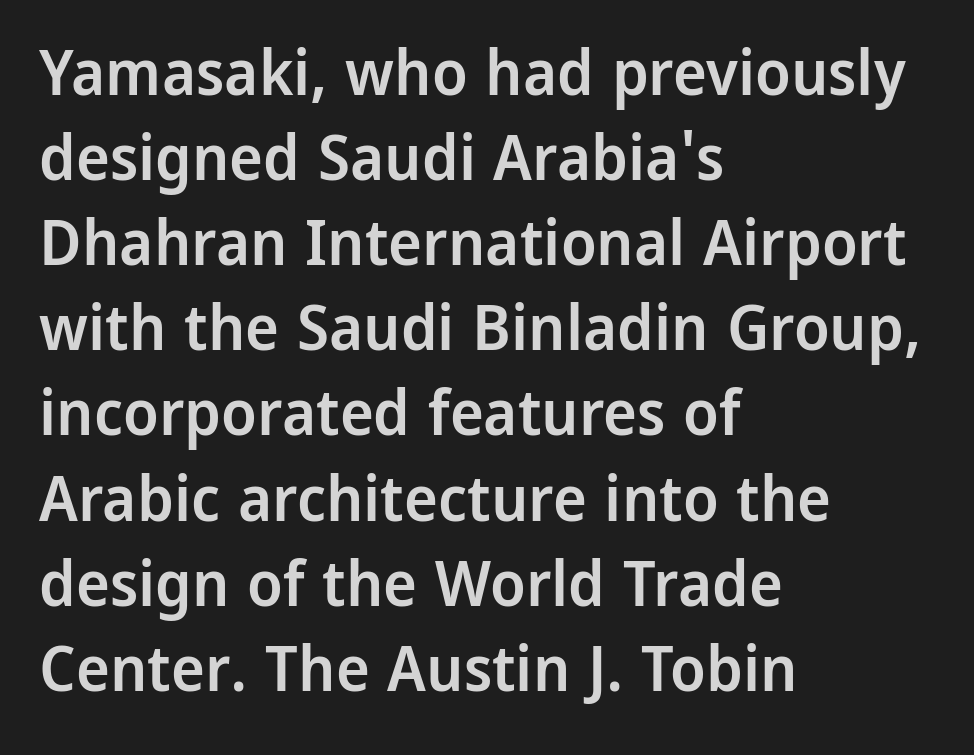
Q: Is the text bold? A: Semi-bold.
Q: Is the text italic (slanted)? A: No, it is upright.
Q: Is the typeface a serif or a sans-serif typeface? A: Sans-serif.
Q: Is the text underlined? A: No.
Q: How is the paragraph aligned? A: Left-aligned.
Q: Is the spacing between letters normal or unusually wide? A: Normal.
Q: Is the spacing between lines tight, normal or loose? A: Normal.
Q: Width (condensed, normal, or wide)? A: Normal.
Q: Stroke contrast? A: Low.
Q: x-height? A: Medium.
Q: Monospaced? A: No.
